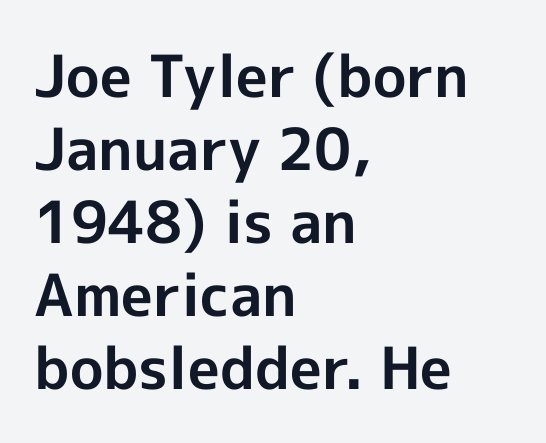
{"serif": "no", "italic": "no", "bold": "yes", "weight": "bold", "width": "normal", "x_height": "medium", "monospaced": "no", "underline": "no", "align": "left", "line_spacing": "normal", "line_spacing_ratio": 1.26, "letter_spacing": "normal", "letter_spacing_em": 0.0, "glyph_px": 58}
